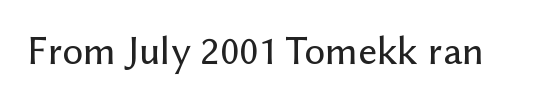
{"serif": "no", "italic": "no", "width": "normal", "stroke_contrast": "low", "x_height": "medium", "monospaced": "no", "underline": "no", "letter_spacing": "normal", "letter_spacing_em": 0.0, "glyph_px": 41}
